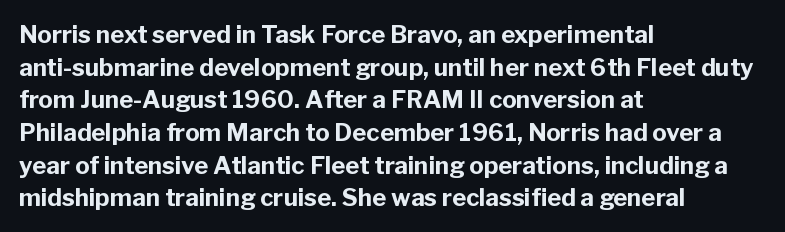
{"italic": "no", "bold": "yes", "underline": "no", "align": "left", "line_spacing": "normal", "line_spacing_ratio": 1.36, "letter_spacing": "normal", "letter_spacing_em": 0.0, "glyph_px": 24}
